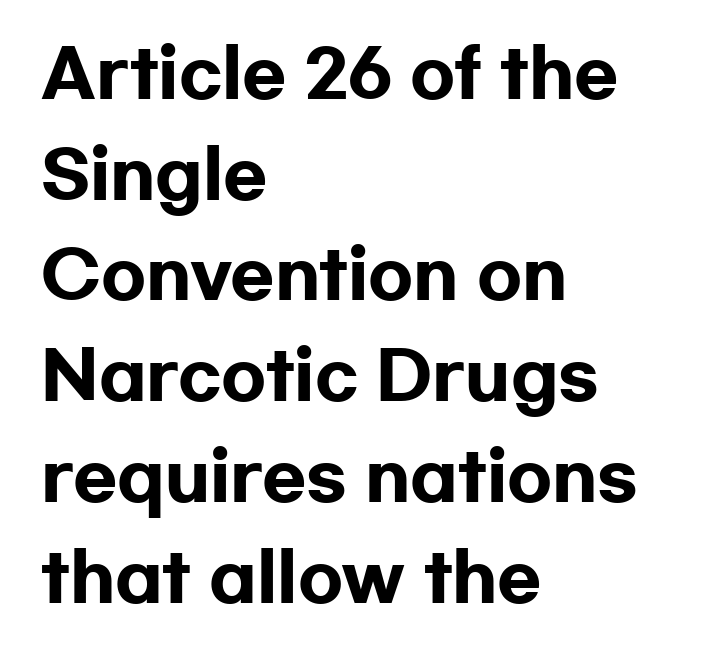
Q: Is the text bold? A: Yes.
Q: Is the text italic (slanted)? A: No, it is upright.
Q: Is the typeface a serif or a sans-serif typeface? A: Sans-serif.
Q: Is the text underlined? A: No.
Q: How is the paragraph aligned? A: Left-aligned.
Q: Is the spacing between letters normal or unusually wide? A: Normal.
Q: Is the spacing between lines tight, normal or loose? A: Normal.
Q: Width (condensed, normal, or wide)? A: Wide.
Q: Stroke contrast? A: Low.
Q: x-height? A: Medium.
Q: Monospaced? A: No.
